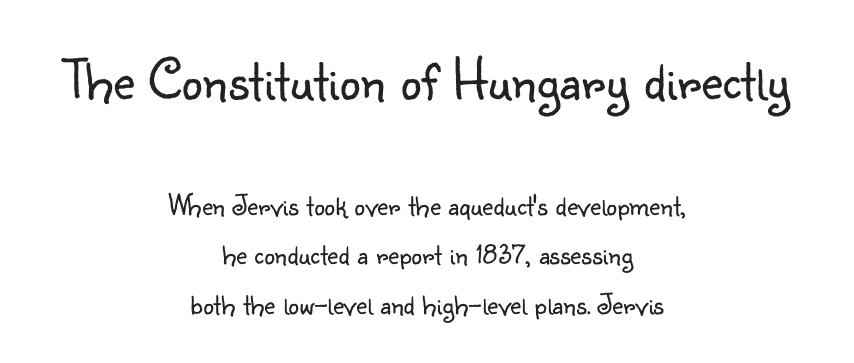
The image shows 59 px light sans-serif type, upright; set centered, normal line spacing (1.65x), normal letter spacing, not underlined; the first (top) block is 1.97x larger; low stroke contrast and a small x-height.
